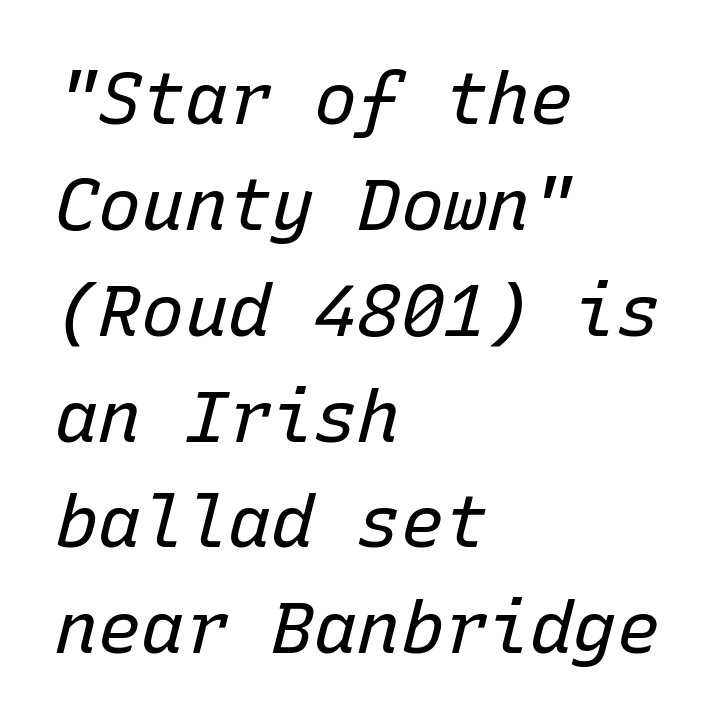
Weight: not bold — regular or lighter. Caption: standard tracking, unaltered. Reading down the column, the eye jumps a familiar distance to each next line. Is the type slanted? Yes — the strokes lean at a clear angle. The paragraph shown leans on its left margin.
